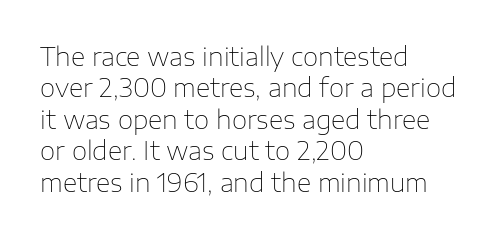
Q: Is the text bold? A: No.
Q: Is the text italic (slanted)? A: No, it is upright.
Q: Is the text underlined? A: No.
Q: How is the paragraph aligned? A: Left-aligned.
Q: Is the spacing between letters normal or unusually wide? A: Normal.
Q: Is the spacing between lines tight, normal or loose? A: Normal.
